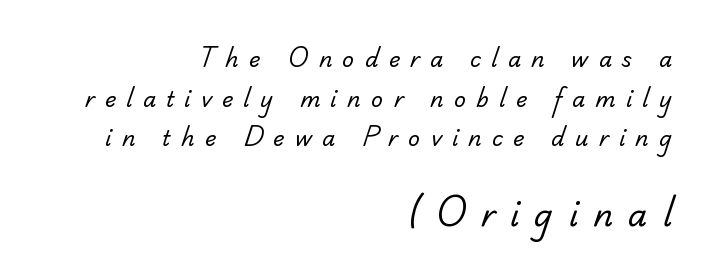
Check under the words: just untouched page. Here the glyphs are tracked loosely, breaking word shapes into spaced letters. This sample has the flowing, uneven cadence of proportional lettering. Each line ends at the same right margin while the left side varies. Type style note: has serifs. Between these two stacked blocks, the lower one wins on size.
